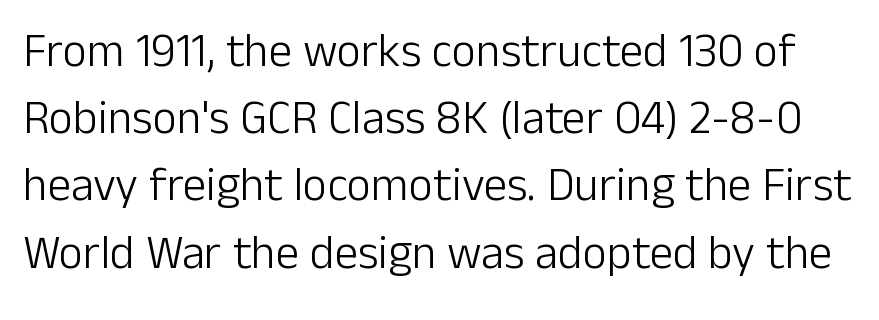
{"serif": "no", "italic": "no", "bold": "no", "weight": "light", "width": "normal", "stroke_contrast": "low", "x_height": "medium", "monospaced": "no", "underline": "no", "line_spacing": "normal", "line_spacing_ratio": 1.43, "letter_spacing": "normal", "letter_spacing_em": 0.0, "glyph_px": 47}
